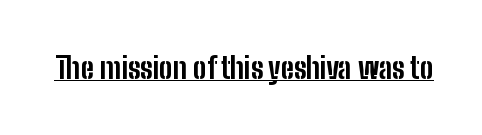
Q: Is the text bold? A: Yes.
Q: Is the text italic (slanted)? A: No, it is upright.
Q: Is the typeface a serif or a sans-serif typeface? A: Sans-serif.
Q: Is the text underlined? A: Yes.
Q: Is the spacing between letters normal or unusually wide? A: Normal.
Q: Width (condensed, normal, or wide)? A: Condensed.
Q: Stroke contrast? A: Low.
Q: x-height? A: Medium.
Q: Monospaced? A: No.
